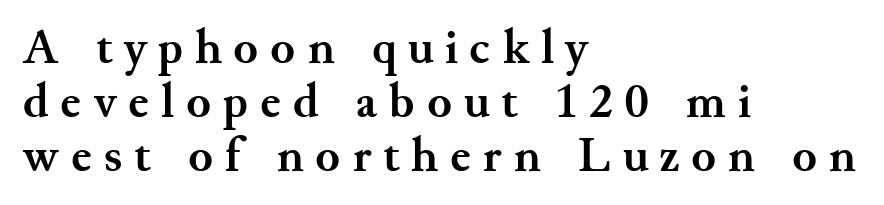
This rendering uses left alignment, leaving the right contour irregular. Loose tracking; the words dissolve into strings of separated letters. The baseline area is clear. Nope, not italic — everything's standing straight. These lines are composed in type with serifs. You could not count columns in this text — the font is proportionally spaced.
